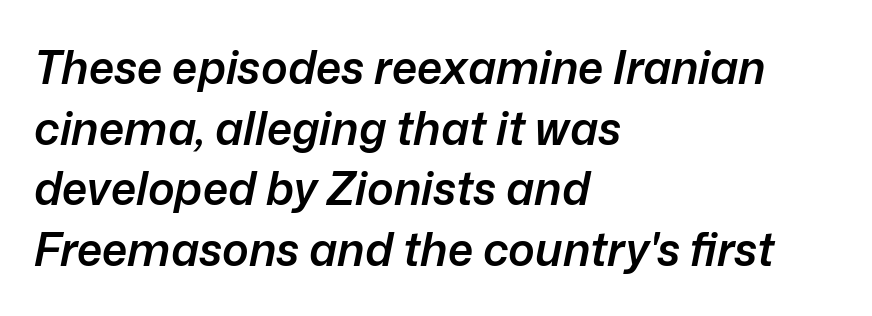
{"italic": "yes", "lean": "right", "slant_degrees": 12, "bold": "semi", "weight": "semibold", "width": "normal", "stroke_contrast": "low", "x_height": "medium", "monospaced": "no", "underline": "no", "align": "left", "line_spacing": "normal", "line_spacing_ratio": 1.35, "letter_spacing": "normal", "letter_spacing_em": 0.0, "glyph_px": 45}
